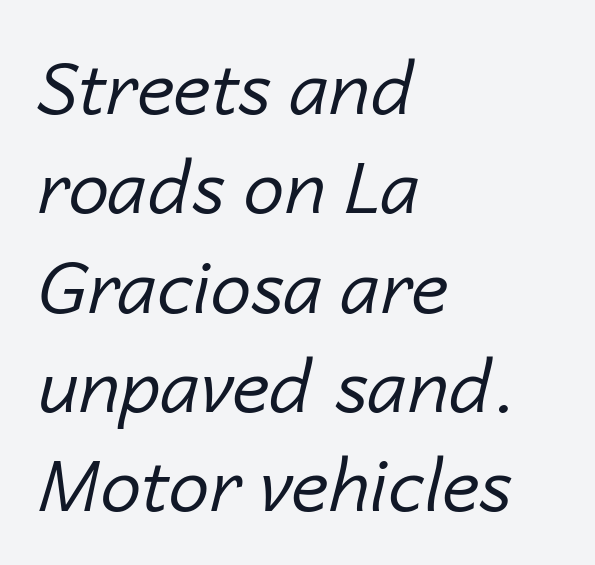
Q: Is the text bold? A: No.
Q: Is the text italic (slanted)? A: Yes, it leans right by about 14 degrees.
Q: Is the text underlined? A: No.
Q: How is the paragraph aligned? A: Left-aligned.
Q: Is the spacing between letters normal or unusually wide? A: Normal.
Q: Is the spacing between lines tight, normal or loose? A: Normal.
Q: Width (condensed, normal, or wide)? A: Normal.
Q: Stroke contrast? A: Low.
Q: x-height? A: Medium.
Q: Monospaced? A: No.
